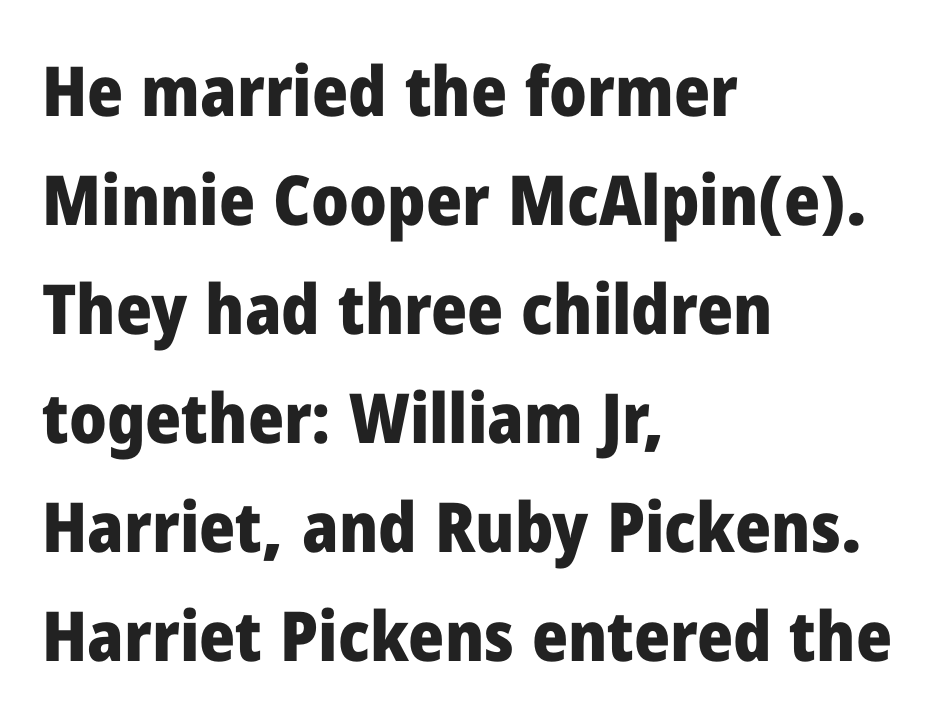
Q: Is the text bold? A: Yes.
Q: Is the text italic (slanted)? A: No, it is upright.
Q: Is the typeface a serif or a sans-serif typeface? A: Sans-serif.
Q: Is the text underlined? A: No.
Q: How is the paragraph aligned? A: Left-aligned.
Q: Is the spacing between letters normal or unusually wide? A: Normal.
Q: Is the spacing between lines tight, normal or loose? A: Normal.
Q: Width (condensed, normal, or wide)? A: Normal.
Q: Stroke contrast? A: Low.
Q: x-height? A: Medium.
Q: Monospaced? A: No.
